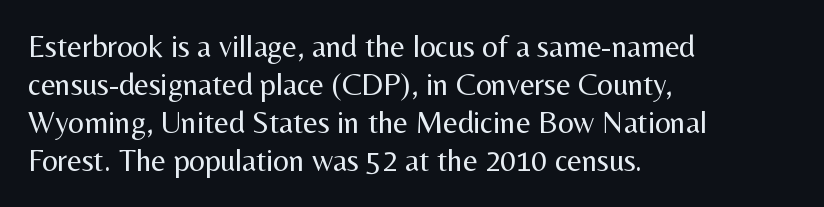
{"serif": "no", "italic": "no", "bold": "no", "weight": "regular", "width": "normal", "stroke_contrast": "medium", "x_height": "medium", "monospaced": "no", "underline": "no", "align": "left", "line_spacing_ratio": 1.23, "letter_spacing": "normal", "letter_spacing_em": 0.0, "glyph_px": 31}
